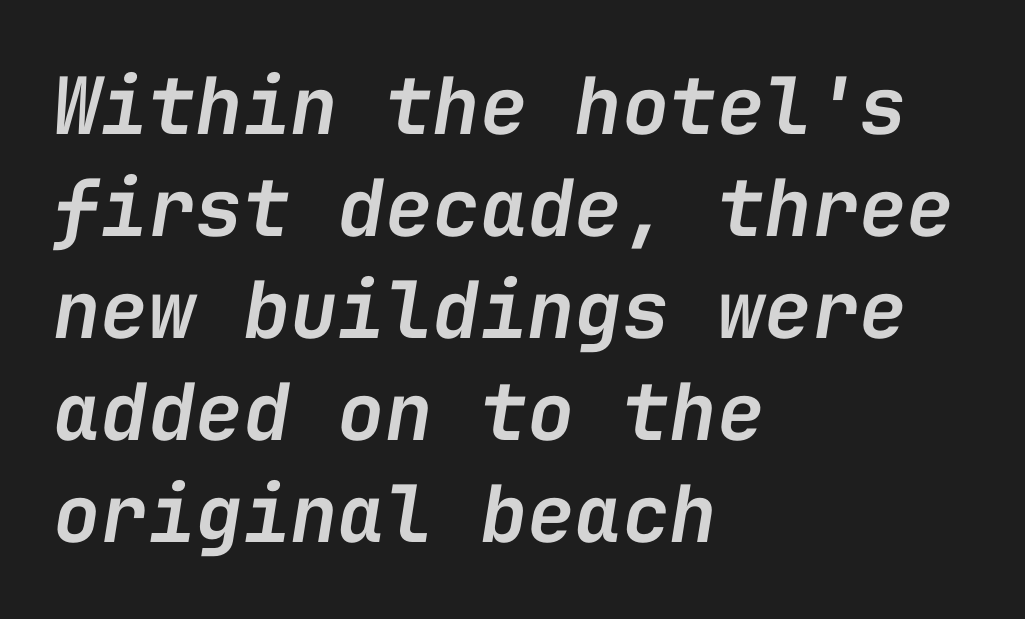
Q: Is the text bold? A: Semi-bold.
Q: Is the text italic (slanted)? A: Yes, it leans right by about 9 degrees.
Q: Is the text underlined? A: No.
Q: How is the paragraph aligned? A: Left-aligned.
Q: Is the spacing between letters normal or unusually wide? A: Normal.
Q: Is the spacing between lines tight, normal or loose? A: Normal.
Q: Width (condensed, normal, or wide)? A: Normal.
Q: Stroke contrast? A: Low.
Q: x-height? A: Medium.
Q: Monospaced? A: Yes.
